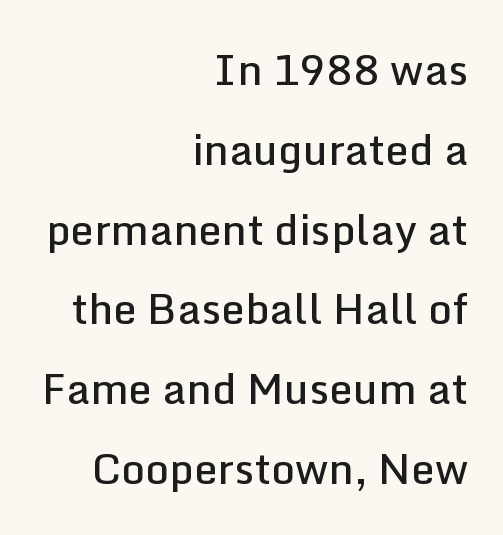
{"serif": "no", "italic": "no", "bold": "semi", "weight": "semibold", "width": "normal", "stroke_contrast": "low", "x_height": "medium", "monospaced": "no", "underline": "no", "align": "right", "line_spacing": "loose", "line_spacing_ratio": 1.9, "letter_spacing": "normal", "letter_spacing_em": 0.0, "glyph_px": 42}
